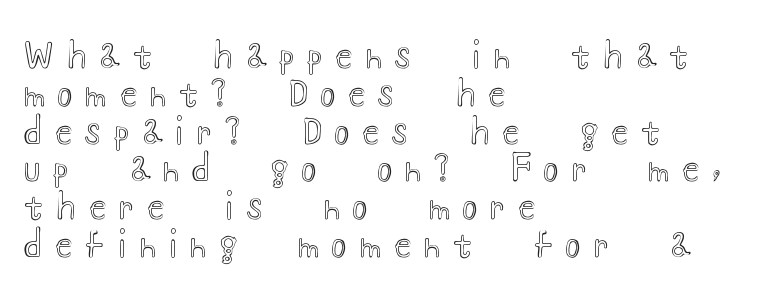
Q: Is the text italic (slanted)? A: No, it is upright.
Q: Is the text underlined? A: No.
Q: How is the paragraph aligned? A: Left-aligned.
Q: Is the spacing between letters normal or unusually wide? A: Unusually wide.
Q: Is the spacing between lines tight, normal or loose? A: Tight.
Q: Width (condensed, normal, or wide)? A: Wide.
Q: x-height? A: Small.
Q: Monospaced? A: No.
